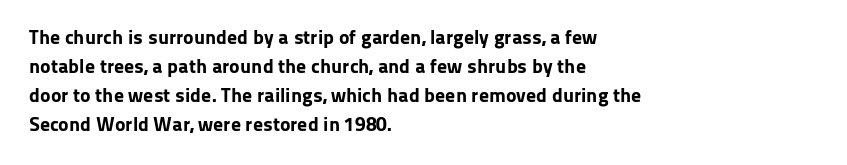
Q: Is the text bold? A: Yes.
Q: Is the text italic (slanted)? A: No, it is upright.
Q: Is the text underlined? A: No.
Q: How is the paragraph aligned? A: Left-aligned.
Q: Is the spacing between letters normal or unusually wide? A: Normal.
Q: Is the spacing between lines tight, normal or loose? A: Normal.
